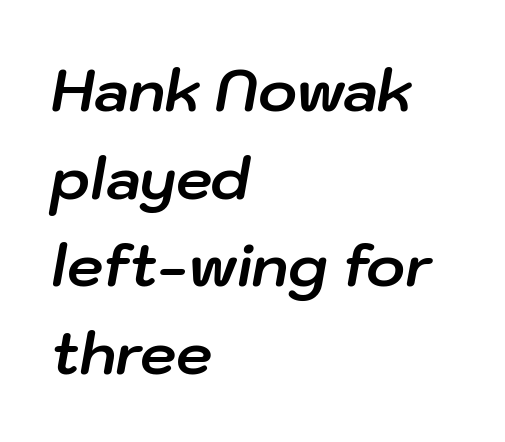
Q: Is the text bold? A: Yes.
Q: Is the text italic (slanted)? A: Yes, it leans right by about 10 degrees.
Q: Is the text underlined? A: No.
Q: How is the paragraph aligned? A: Left-aligned.
Q: Is the spacing between letters normal or unusually wide? A: Normal.
Q: Is the spacing between lines tight, normal or loose? A: Normal.
Q: Width (condensed, normal, or wide)? A: Normal.
Q: Stroke contrast? A: Low.
Q: x-height? A: Medium.
Q: Monospaced? A: No.
